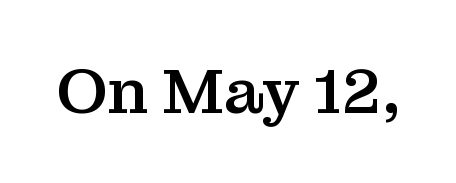
Q: Is the text italic (slanted)? A: No, it is upright.
Q: Is the typeface a serif or a sans-serif typeface? A: Serif.
Q: Is the text underlined? A: No.
Q: Is the spacing between letters normal or unusually wide? A: Normal.
Q: Width (condensed, normal, or wide)? A: Normal.
Q: Stroke contrast? A: Medium.
Q: x-height? A: Medium.
Q: Monospaced? A: No.
